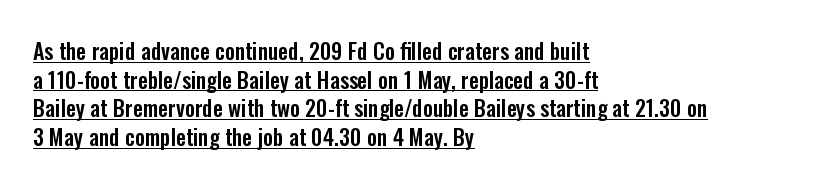
The image shows 22 px text type, upright; set left-aligned, normal line spacing (1.3x), normal letter spacing, underlined.
